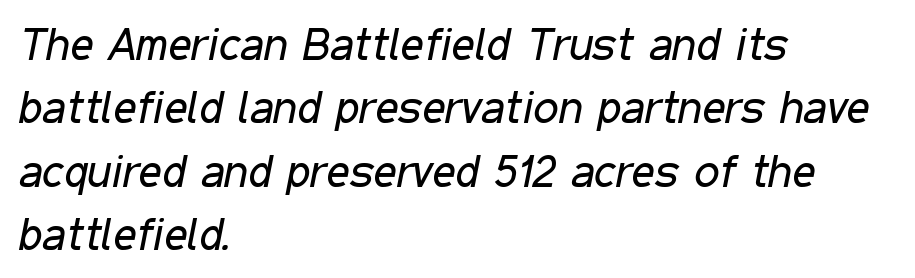
Q: Is the text bold? A: No.
Q: Is the text italic (slanted)? A: Yes, it leans right by about 11 degrees.
Q: Is the text underlined? A: No.
Q: How is the paragraph aligned? A: Left-aligned.
Q: Is the spacing between letters normal or unusually wide? A: Normal.
Q: Is the spacing between lines tight, normal or loose? A: Normal.
Q: Width (condensed, normal, or wide)? A: Condensed.
Q: Stroke contrast? A: Low.
Q: x-height? A: Medium.
Q: Monospaced? A: No.
